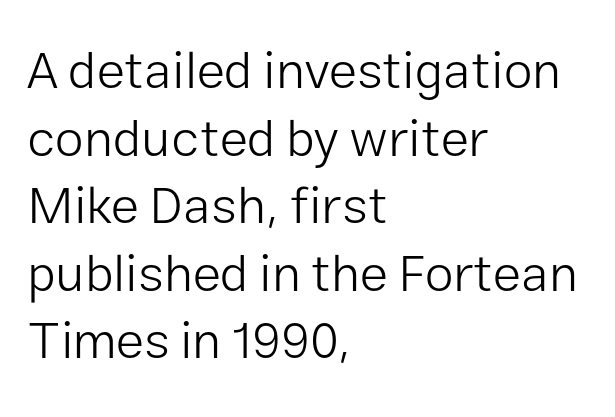
The image shows 52 px light sans-serif type, upright; set left-aligned, normal line spacing (1.3x), normal letter spacing, not underlined; low stroke contrast and a medium x-height.
